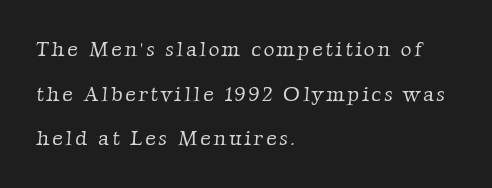
Q: Is the text bold? A: No.
Q: Is the text underlined? A: No.
Q: How is the paragraph aligned? A: Left-aligned.
Q: Is the spacing between lines tight, normal or loose? A: Loose.
